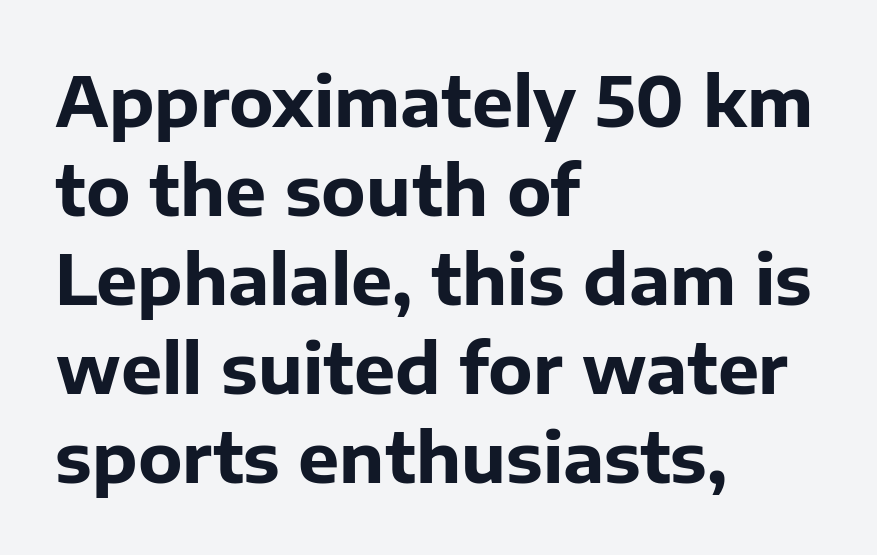
The image shows 69 px bold sans-serif type, upright; set left-aligned, normal line spacing (1.29x), normal letter spacing, not underlined; low stroke contrast and a medium x-height.
